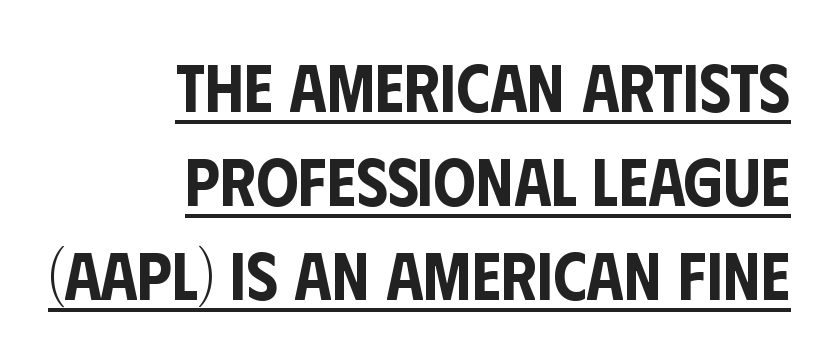
Q: Is the text italic (slanted)? A: No, it is upright.
Q: Is the typeface a serif or a sans-serif typeface? A: Sans-serif.
Q: Is the text underlined? A: Yes.
Q: How is the paragraph aligned? A: Right-aligned.
Q: Is the spacing between letters normal or unusually wide? A: Normal.
Q: Is the spacing between lines tight, normal or loose? A: Normal.
Q: Width (condensed, normal, or wide)? A: Condensed.
Q: Stroke contrast? A: Low.
Q: x-height? A: Large.
Q: Monospaced? A: No.
